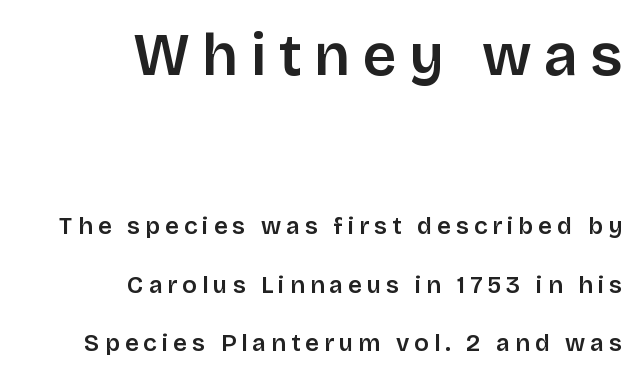
The image shows 59 px sans-serif type, upright; set right-aligned, loose line spacing (2.44x), unusually wide letter spacing (+0.21 em), not underlined; the first (top) block is 2.46x larger; low stroke contrast and a large x-height.
